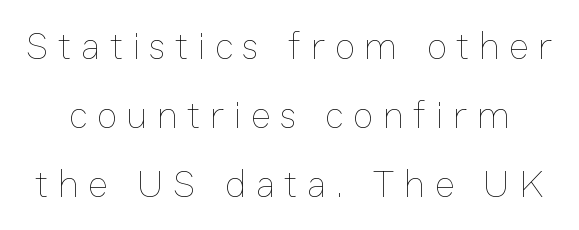
Q: Is the text bold? A: No.
Q: Is the text italic (slanted)? A: No, it is upright.
Q: Is the text underlined? A: No.
Q: Is the spacing between letters normal or unusually wide? A: Unusually wide.
Q: Width (condensed, normal, or wide)? A: Normal.
Q: Stroke contrast? A: Low.
Q: x-height? A: Medium.
Q: Monospaced? A: No.
